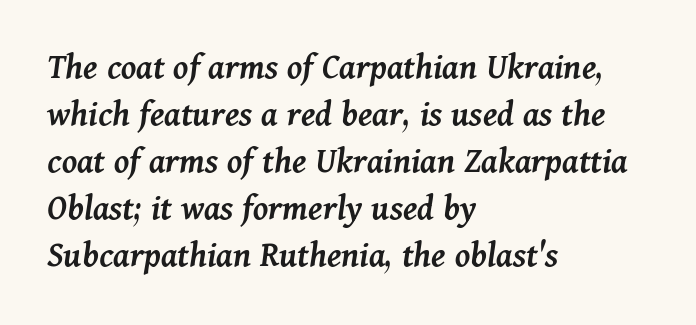
{"italic": "yes", "lean": "right", "slant_degrees": 11, "bold": "semi", "weight": "semibold", "width": "normal", "stroke_contrast": "medium", "x_height": "medium", "monospaced": "no", "underline": "no", "align": "left", "line_spacing": "normal", "line_spacing_ratio": 1.27, "letter_spacing": "normal", "letter_spacing_em": 0.0, "glyph_px": 37}
